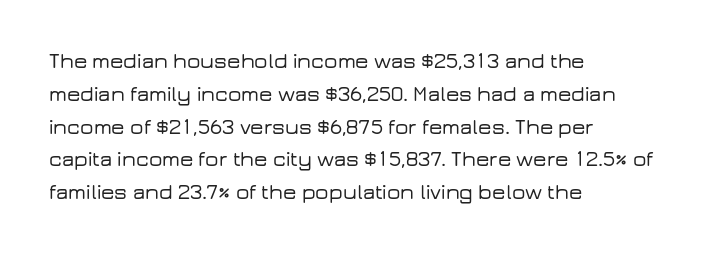
{"italic": "no", "underline": "no", "align": "left", "line_spacing": "normal", "line_spacing_ratio": 1.56, "letter_spacing": "normal", "letter_spacing_em": 0.0, "glyph_px": 21}
